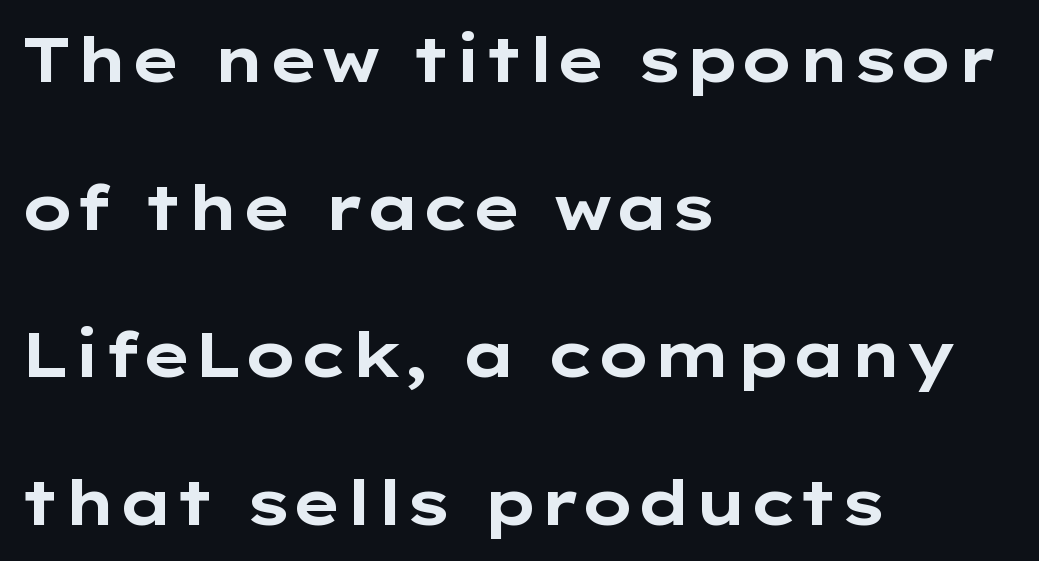
Baseline-to-baseline distance is far greater than the letter height. Between one letter and the next there's only the usual sliver of space. The passage shown is typeset with a sans-serif family. The passage shown is typed in a proportional face where columns would drift. The characters look thick and weighty, a clear bold. Upright lettering throughout.
